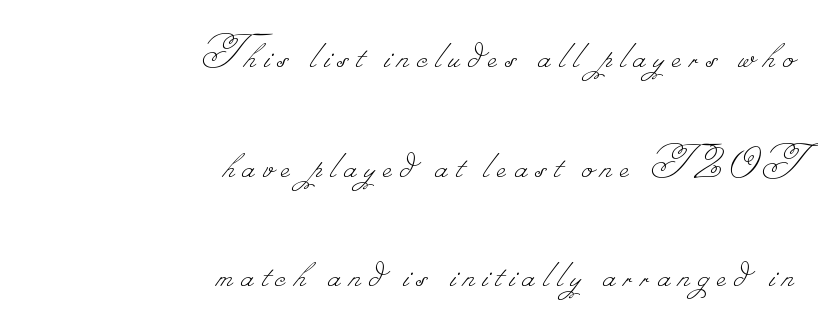
{"bold": "no", "weight": "thin", "width": "normal", "stroke_contrast": "low", "monospaced": "no", "underline": "no", "align": "right", "line_spacing": "loose", "line_spacing_ratio": 2.33, "glyph_px": 47}
